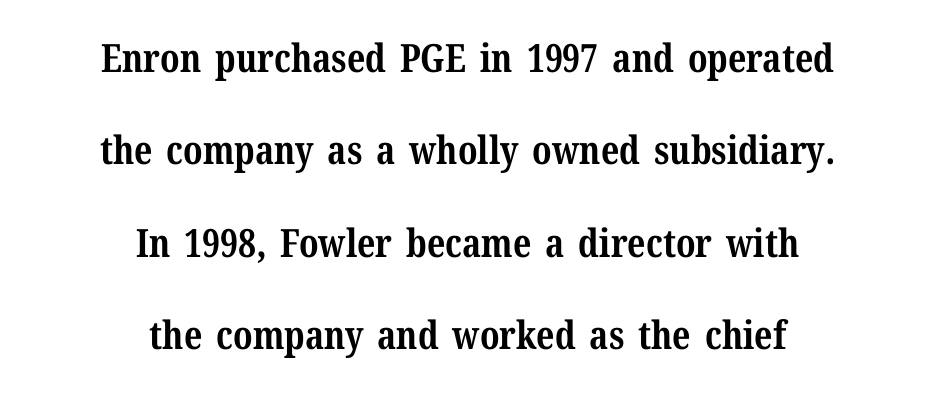
You could fit nearly another row in the gap between these rows. Tall strokes in this sample are plumb rather than angled. Is this a sans? No — the strokes have serifs. Look at the tracking — it's just the regular setting, nothing added.
